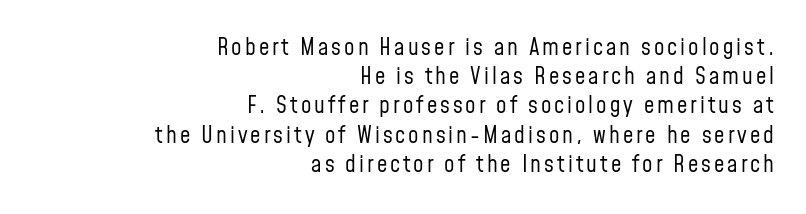
The image shows 23 px text type, upright; set right-aligned, normal line spacing (1.27x), not underlined.
